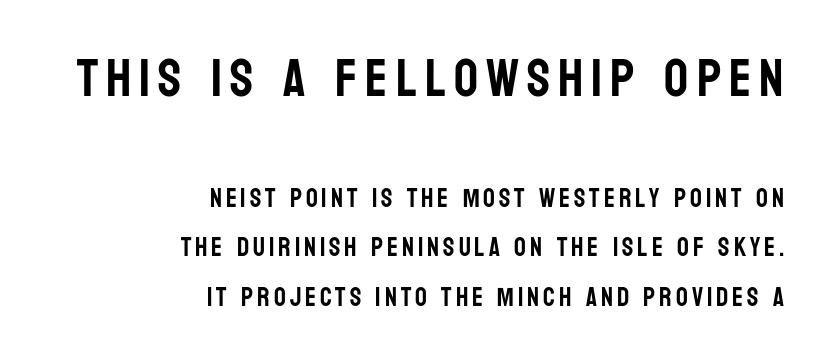
{"serif": "no", "italic": "no", "width": "condensed", "stroke_contrast": "low", "x_height": "large", "monospaced": "no", "underline": "no", "align": "right", "line_spacing": "loose", "line_spacing_ratio": 1.91, "larger_block": "first", "size_ratio": 2.04, "glyph_px": 53}
